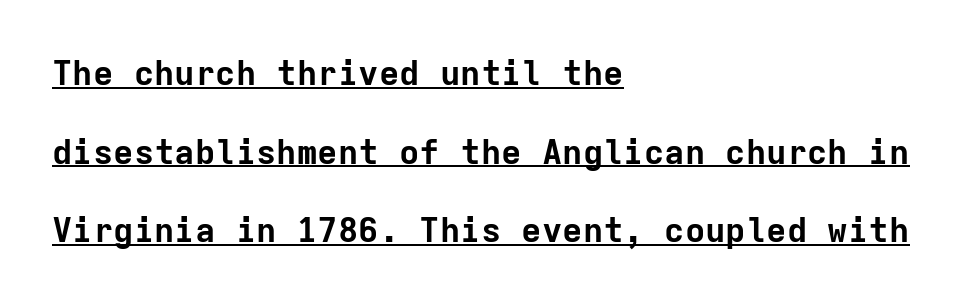
{"serif": "no", "italic": "no", "bold": "yes", "weight": "bold", "width": "normal", "stroke_contrast": "low", "x_height": "medium", "monospaced": "yes", "underline": "yes", "align": "left", "line_spacing": "loose", "line_spacing_ratio": 2.31, "letter_spacing": "normal", "letter_spacing_em": 0.0, "glyph_px": 34}
